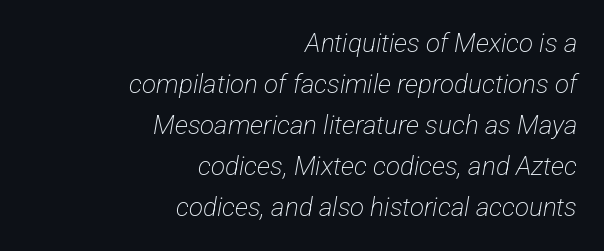
Honestly, the row spacing looks completely unremarkable. This rendering features lettering with no underline. Each stroke keeps to a modest, everyday thickness or less. Compared with typical body copy, the letter spacing here is the same.
